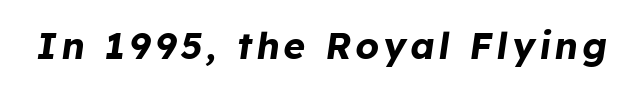
The image shows 37 px bold type, italic (leaning right); set not underlined; low stroke contrast and a medium x-height.
